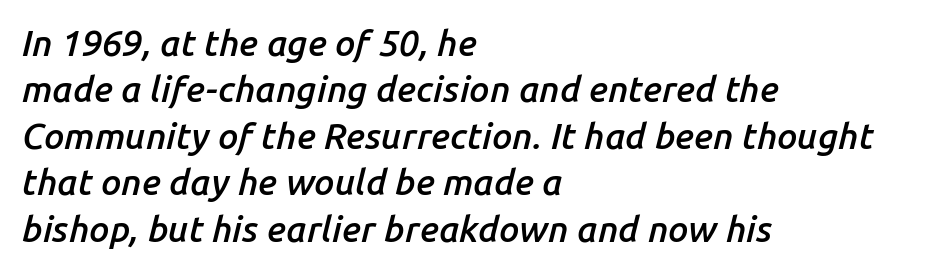
The image shows 36 px semibold type, italic (leaning right); set left-aligned, normal line spacing (1.29x), normal letter spacing, not underlined; low stroke contrast and a medium x-height.
